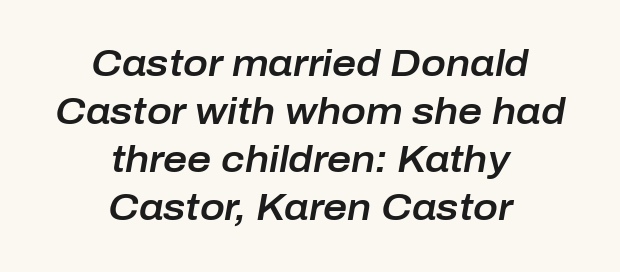
{"italic": "yes", "lean": "right", "slant_degrees": 10, "width": "normal", "stroke_contrast": "low", "x_height": "medium", "monospaced": "no", "underline": "no", "align": "center", "line_spacing": "normal", "line_spacing_ratio": 1.3, "letter_spacing": "normal", "letter_spacing_em": 0.0, "glyph_px": 37}
